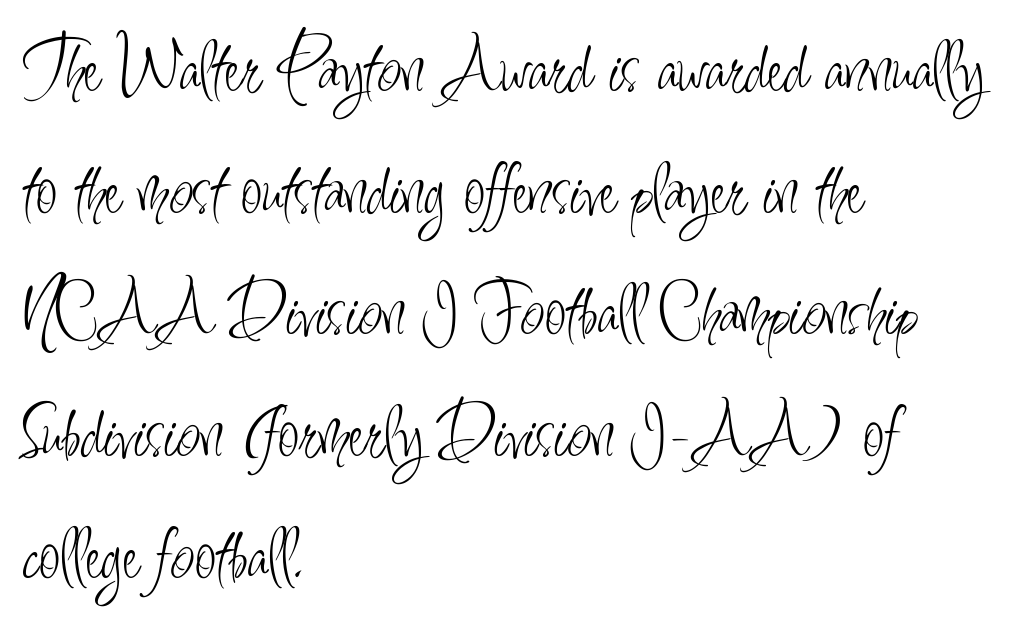
{"serif": "no", "bold": "no", "weight": "light", "width": "condensed", "stroke_contrast": "low", "x_height": "small", "monospaced": "no", "underline": "no", "align": "left", "line_spacing": "normal", "line_spacing_ratio": 1.58, "letter_spacing": "normal", "letter_spacing_em": 0.0, "glyph_px": 77}
